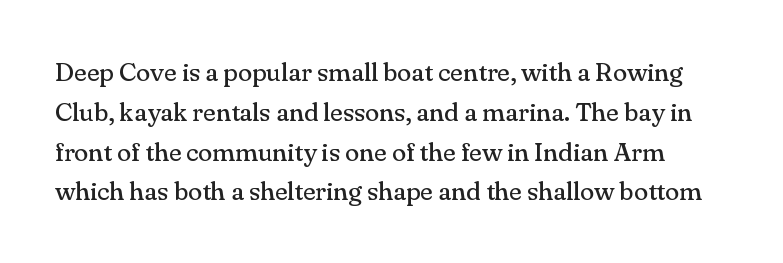
{"italic": "no", "bold": "no", "underline": "no", "line_spacing": "normal", "line_spacing_ratio": 1.53, "letter_spacing": "normal", "letter_spacing_em": 0.0, "glyph_px": 26}
